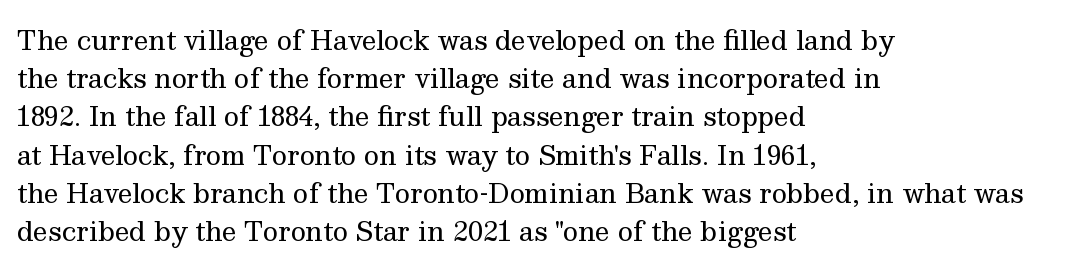
Q: Is the text bold? A: No.
Q: Is the text italic (slanted)? A: No, it is upright.
Q: Is the text underlined? A: No.
Q: How is the paragraph aligned? A: Left-aligned.
Q: Is the spacing between letters normal or unusually wide? A: Normal.
Q: Is the spacing between lines tight, normal or loose? A: Normal.
